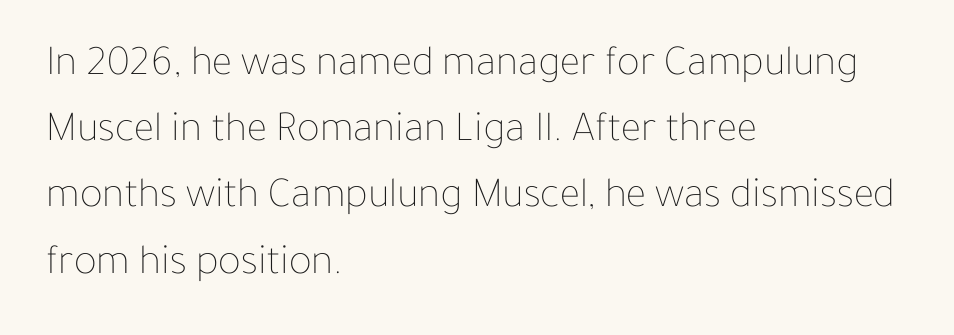
Q: Is the text bold? A: No.
Q: Is the text italic (slanted)? A: No, it is upright.
Q: Is the text underlined? A: No.
Q: How is the paragraph aligned? A: Left-aligned.
Q: Is the spacing between letters normal or unusually wide? A: Normal.
Q: Is the spacing between lines tight, normal or loose? A: Normal.
Q: Width (condensed, normal, or wide)? A: Normal.
Q: Stroke contrast? A: Low.
Q: x-height? A: Medium.
Q: Monospaced? A: No.
